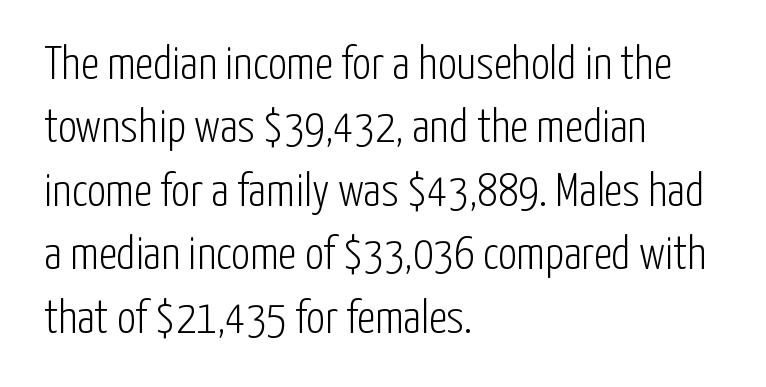
Q: Is the text bold? A: No.
Q: Is the text italic (slanted)? A: No, it is upright.
Q: Is the typeface a serif or a sans-serif typeface? A: Sans-serif.
Q: Is the text underlined? A: No.
Q: How is the paragraph aligned? A: Left-aligned.
Q: Is the spacing between letters normal or unusually wide? A: Normal.
Q: Is the spacing between lines tight, normal or loose? A: Normal.
Q: Width (condensed, normal, or wide)? A: Condensed.
Q: Stroke contrast? A: Low.
Q: x-height? A: Medium.
Q: Monospaced? A: No.
